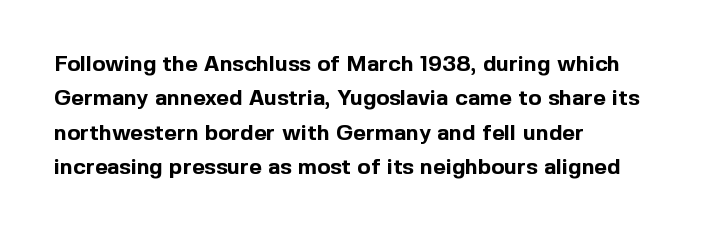
Upright lettering throughout. Just letters on the line, the space beneath them empty. The vertical gap from one line to the next is medium. Strong, thick strokes mark this as bold type. Short and long lines alike share a common starting point at left.
